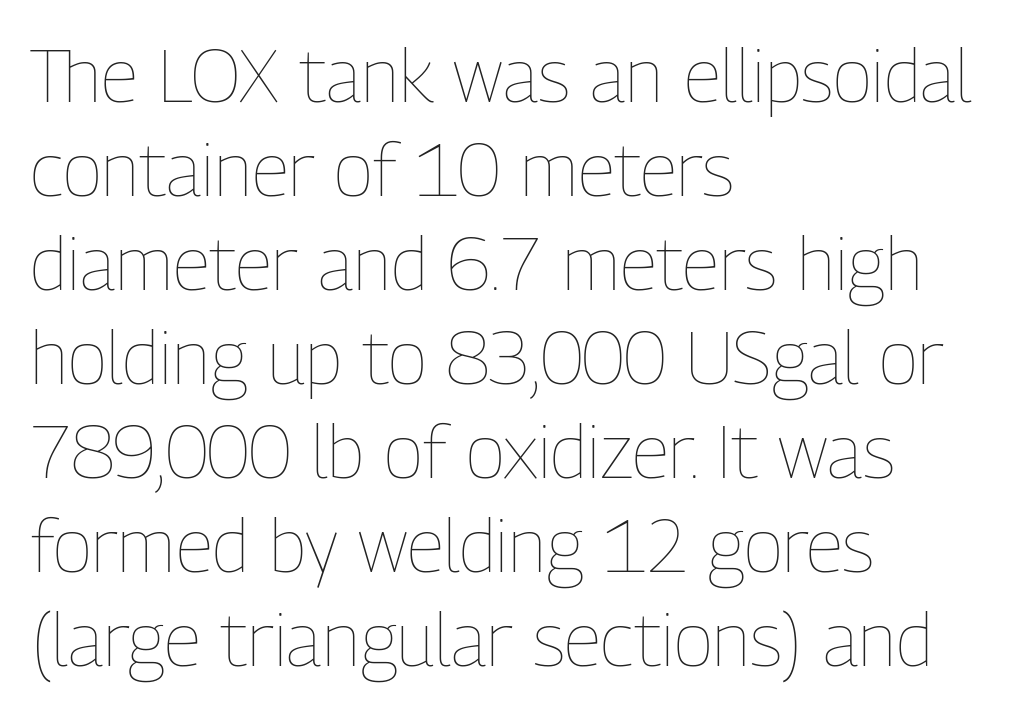
The letterforms sit at book weight or below. Designer's note — italics off, roman on. Proportional: the letters do not fall into vertical columns. This sample uses plain, unmodified letter spacing.
